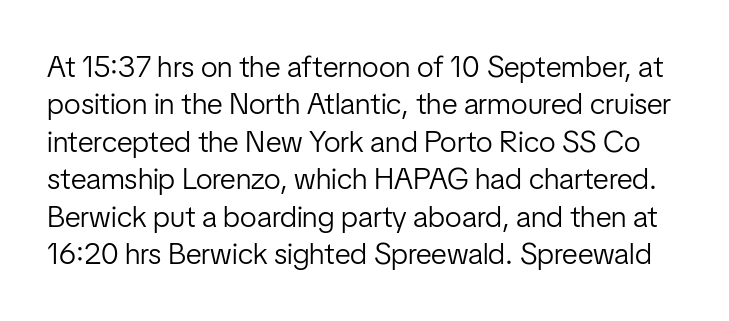
Every character sits straight up, as roman type does. Leading matches the norm, producing a regular column. This is not heavy type; no bold has been used. Anything drawn beneath the words? Only blank space.
